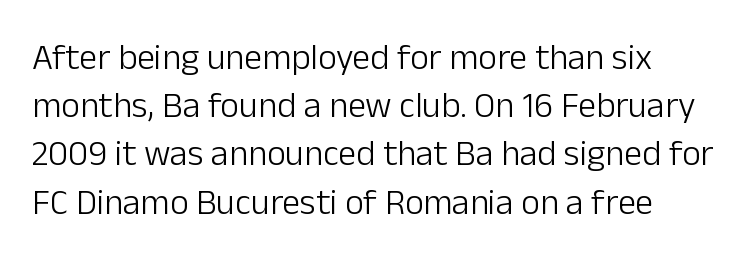
{"serif": "no", "italic": "no", "bold": "no", "weight": "light", "width": "normal", "stroke_contrast": "low", "x_height": "medium", "monospaced": "no", "underline": "no", "align": "left", "line_spacing": "normal", "line_spacing_ratio": 1.34, "letter_spacing": "normal", "letter_spacing_em": 0.0, "glyph_px": 36}
